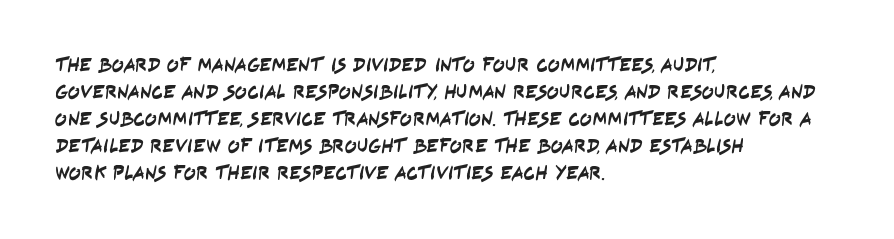
{"underline": "no", "align": "left", "line_spacing": "normal", "line_spacing_ratio": 1.35, "letter_spacing": "normal", "letter_spacing_em": 0.0, "glyph_px": 20}
